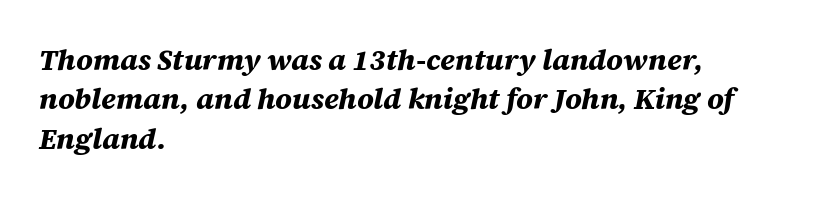
{"italic": "yes", "lean": "right", "slant_degrees": 12, "bold": "yes", "weight": "bold", "width": "normal", "stroke_contrast": "medium", "x_height": "large", "monospaced": "no", "underline": "no", "align": "left", "line_spacing": "normal", "line_spacing_ratio": 1.36, "letter_spacing": "normal", "letter_spacing_em": 0.0, "glyph_px": 29}
